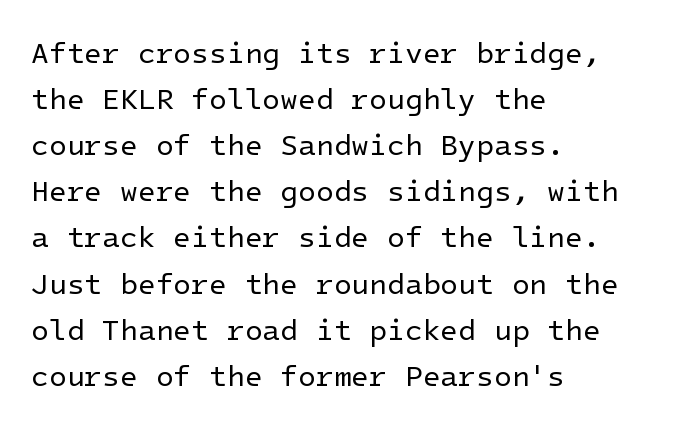
The image shows 29 px regular-weight sans-serif type, upright; set left-aligned, normal line spacing (1.59x), normal letter spacing, not underlined; low stroke contrast and a medium x-height.
